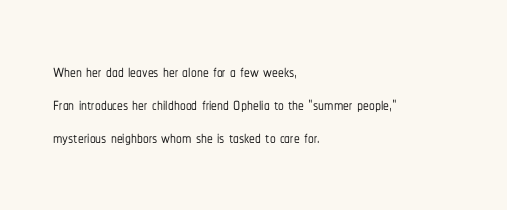
Q: Is the text italic (slanted)? A: No, it is upright.
Q: Is the text underlined? A: No.
Q: How is the paragraph aligned? A: Left-aligned.
Q: Is the spacing between letters normal or unusually wide? A: Normal.
Q: Is the spacing between lines tight, normal or loose? A: Normal.
